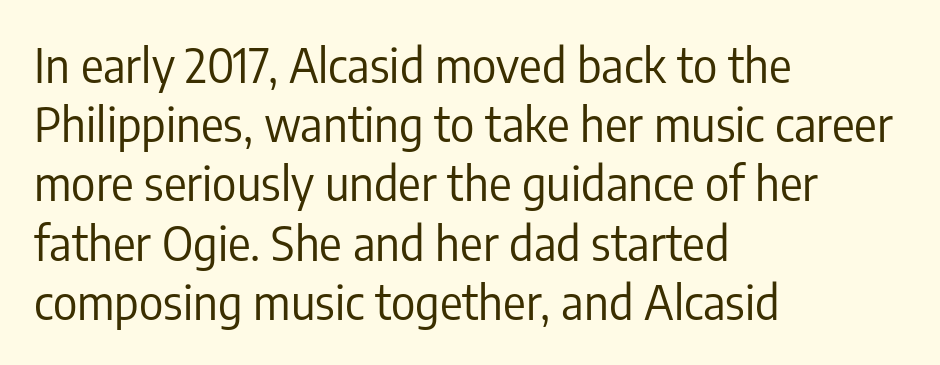
{"serif": "no", "italic": "no", "bold": "no", "weight": "regular", "width": "condensed", "stroke_contrast": "low", "x_height": "medium", "monospaced": "no", "underline": "no", "align": "left", "line_spacing": "normal", "line_spacing_ratio": 1.26, "letter_spacing": "normal", "letter_spacing_em": 0.0, "glyph_px": 47}
